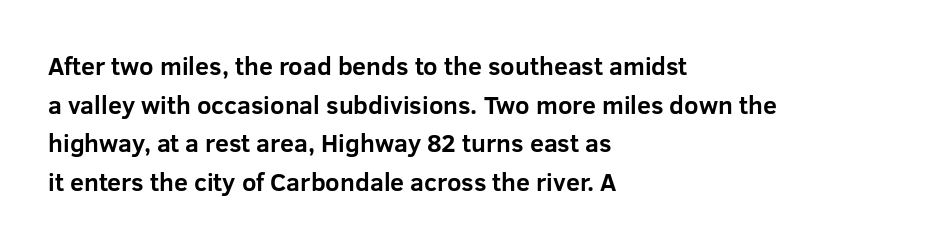
Lines of text with bare space underneath. Default kerning and tracking; the words read as compact shapes. Typeset ragged right — the left edge is the straight one. Regarding leading, the lines here are spaced in the standard way. Every stem runs plumb, perpendicular to the baseline.
